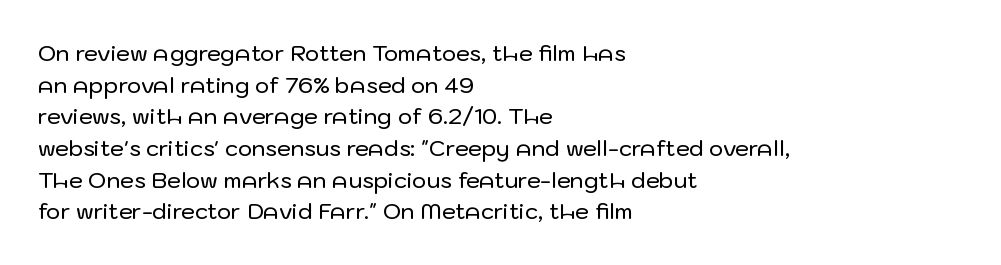
Q: Is the text italic (slanted)? A: No, it is upright.
Q: Is the text underlined? A: No.
Q: How is the paragraph aligned? A: Left-aligned.
Q: Is the spacing between letters normal or unusually wide? A: Normal.
Q: Is the spacing between lines tight, normal or loose? A: Normal.
